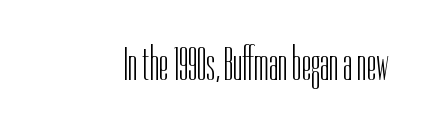
The image shows 48 px light, condensed sans-serif type, upright; set normal letter spacing, not underlined; low stroke contrast and a medium x-height.
